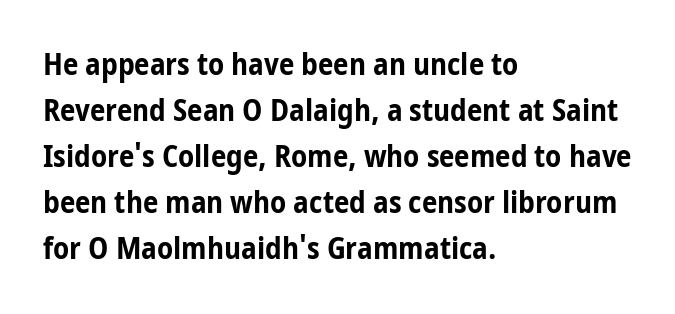
The horizontal fit of the characters is conventional and even. If you drew a line through each stem, it would be perfectly vertical. Line starts are locked; line ends wander. Its strokes are broad and dark, the hallmark of bold type. Letterform terminals end flat and unadorned throughout the passage.
